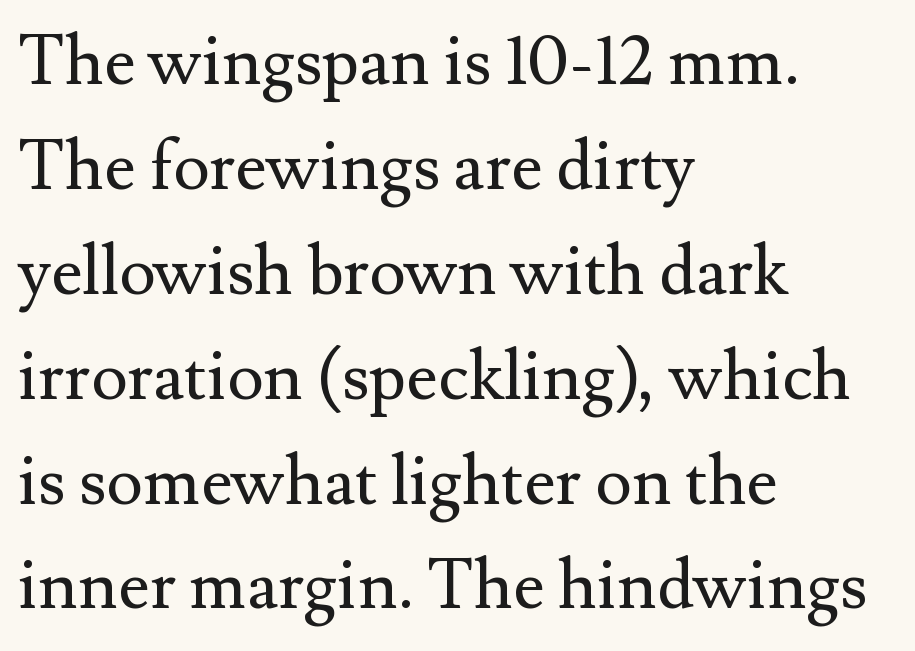
Q: Is the text bold? A: No.
Q: Is the text italic (slanted)? A: No, it is upright.
Q: Is the typeface a serif or a sans-serif typeface? A: Serif.
Q: Is the text underlined? A: No.
Q: How is the paragraph aligned? A: Left-aligned.
Q: Is the spacing between letters normal or unusually wide? A: Normal.
Q: Is the spacing between lines tight, normal or loose? A: Normal.
Q: Width (condensed, normal, or wide)? A: Normal.
Q: Stroke contrast? A: Medium.
Q: x-height? A: Small.
Q: Monospaced? A: No.
